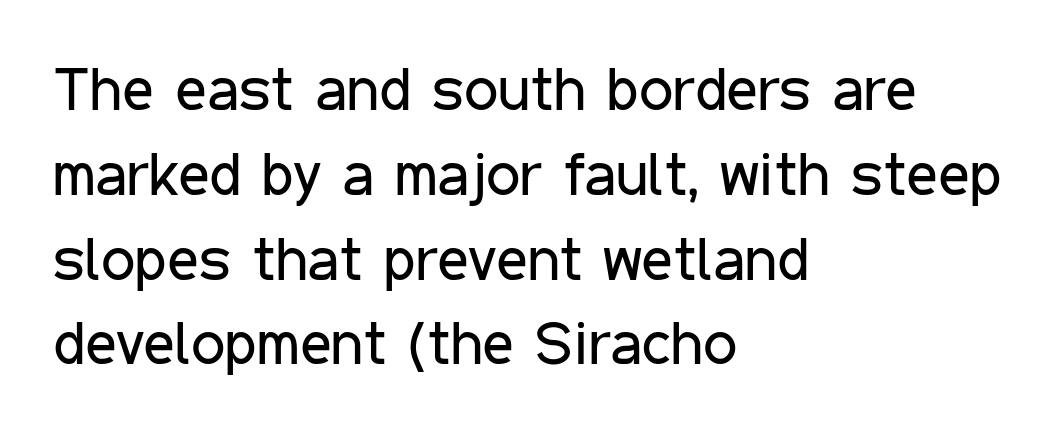
The image shows 61 px regular-weight, condensed sans-serif type, upright; set left-aligned, normal line spacing (1.39x), normal letter spacing, not underlined; low stroke contrast and a medium x-height.
